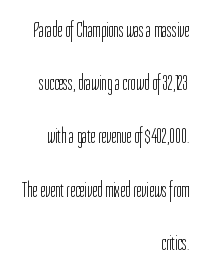
The image shows 22 px text type, upright; set right-aligned, loose line spacing (2.42x), normal letter spacing, not underlined.
